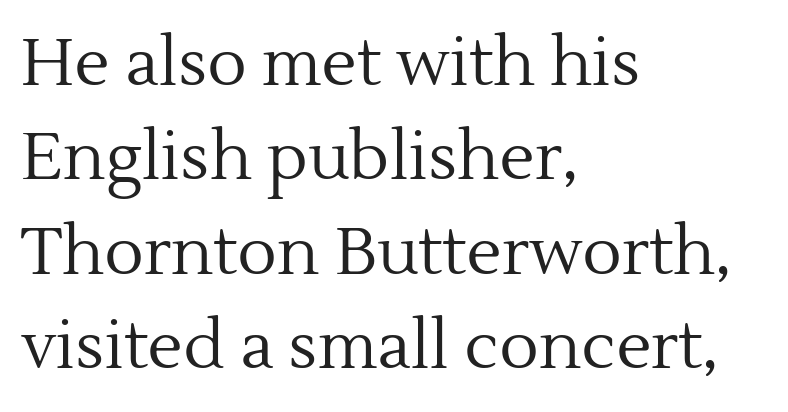
The image shows 66 px regular-weight serif type, upright; set left-aligned, normal line spacing (1.43x), normal letter spacing, not underlined; a medium x-height.
